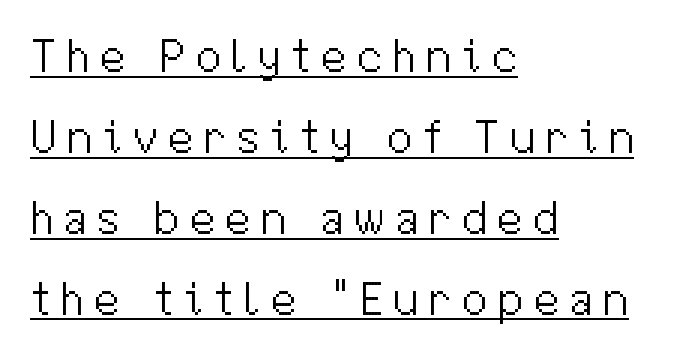
{"serif": "no", "italic": "no", "bold": "no", "weight": "light", "width": "normal", "stroke_contrast": "medium", "x_height": "medium", "monospaced": "no", "underline": "yes", "align": "left", "line_spacing_ratio": 1.72, "letter_spacing": "wide", "letter_spacing_em": 0.2, "glyph_px": 47}
